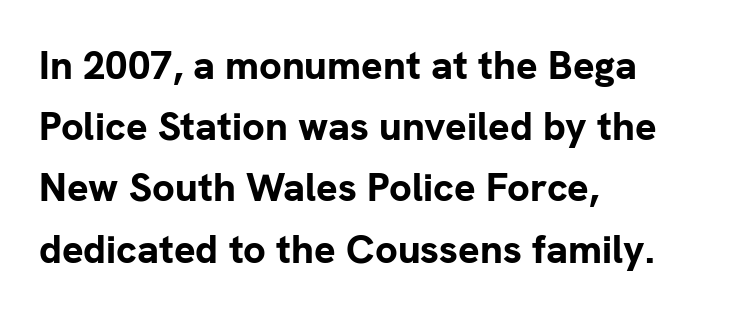
The image shows 40 px bold sans-serif type, upright; set left-aligned, normal line spacing (1.53x), normal letter spacing, not underlined; low stroke contrast and a medium x-height.
